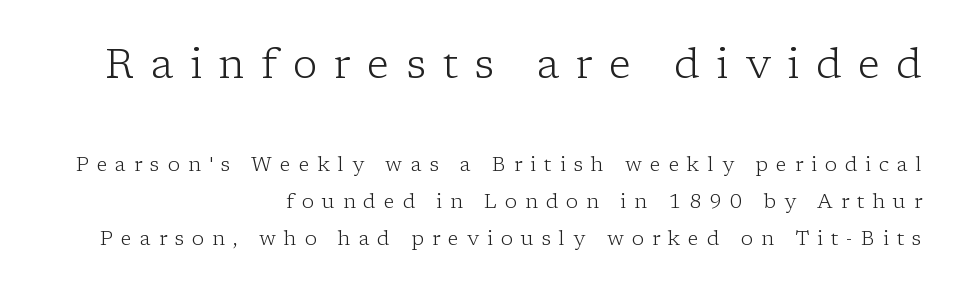
Anything drawn beneath the words? Only blank space. Stem width sits at or under what a default text font uses. Caption: upper text group enlarged, lower text group reduced. Casual observation: everything's shoved over to the right. Look at the bottom of the vertical strokes: they flare into serifs here.
